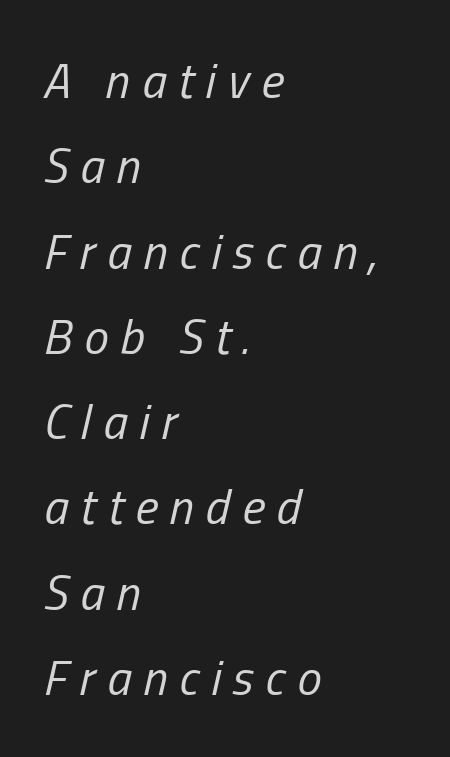
The image shows 49 px regular-weight, condensed type, italic (leaning right); set left-aligned, line spacing 1.74x, unusually wide letter spacing (+0.24 em), not underlined; low stroke contrast and a medium x-height.
